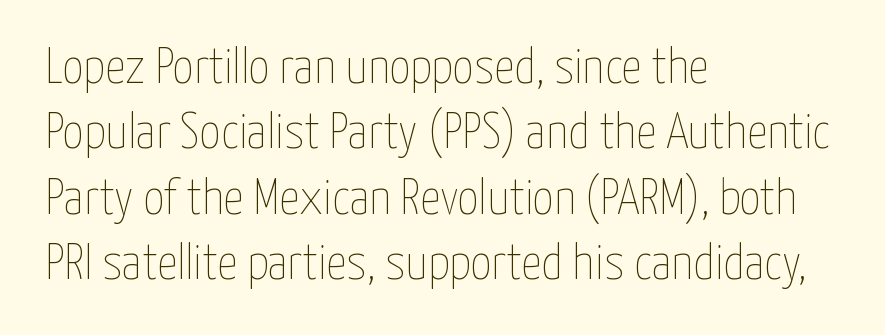
The image shows 51 px thin, condensed type, upright; set left-aligned, normal line spacing (1.28x), normal letter spacing, not underlined; low stroke contrast and a medium x-height.
